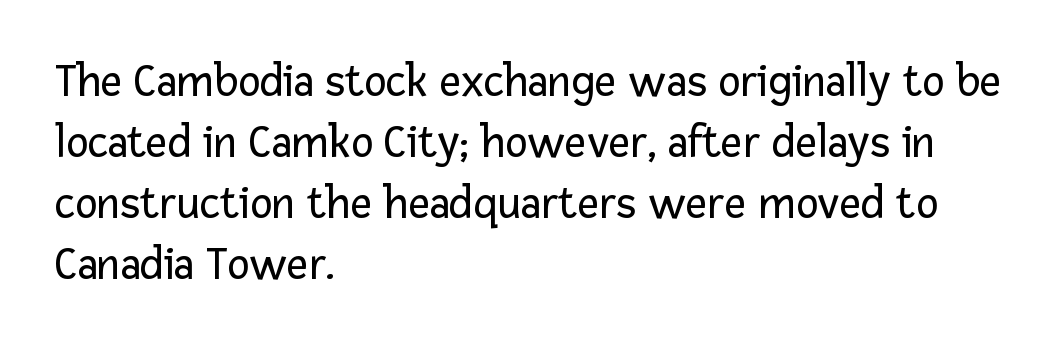
The image shows 47 px regular-weight sans-serif type, upright; set left-aligned, normal line spacing (1.3x), normal letter spacing, not underlined; low stroke contrast and a medium x-height.
